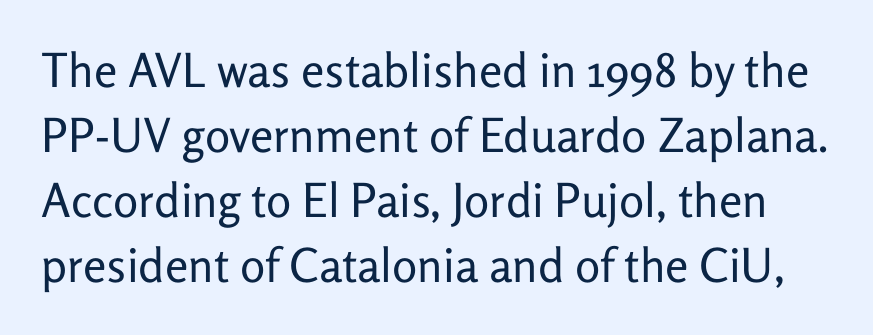
Q: Is the text bold? A: No.
Q: Is the text italic (slanted)? A: No, it is upright.
Q: Is the typeface a serif or a sans-serif typeface? A: Sans-serif.
Q: Is the text underlined? A: No.
Q: Is the spacing between letters normal or unusually wide? A: Normal.
Q: Is the spacing between lines tight, normal or loose? A: Normal.
Q: Width (condensed, normal, or wide)? A: Normal.
Q: Stroke contrast? A: Low.
Q: x-height? A: Medium.
Q: Monospaced? A: No.
